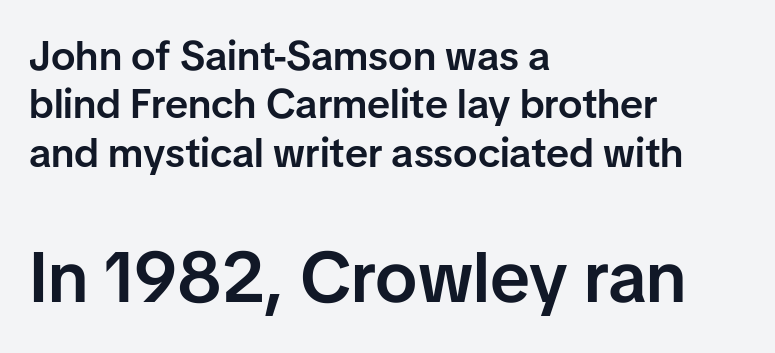
The letters sit at their default tracking, neither squeezed nor spread. Firm but not heavy-handed strokes: this text is semibold. Is the block centered? No — it sits flush against the left margin. In terms of letterform style, serifs are entirely absent. The glyphs are unaccompanied by any horizontal stroke below them. Which of the two is more prominent by size? The second, at the bottom.
